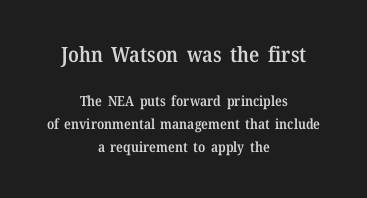
The image shows 21 px text type, upright; set centered, normal line spacing (1.63x), normal letter spacing, not underlined; the first (top) block is 1.5x larger.
